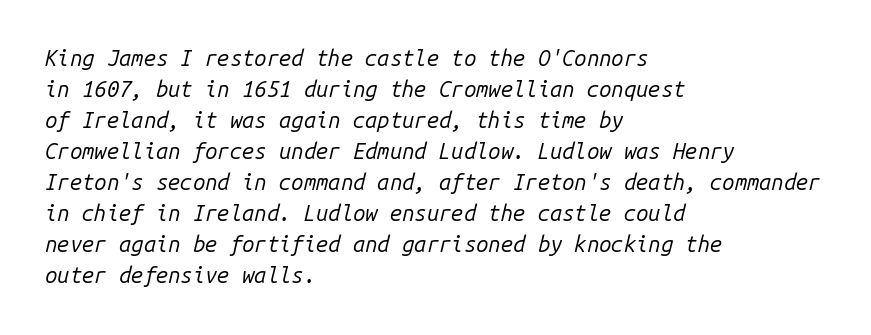
Q: Is the text bold? A: No.
Q: Is the text italic (slanted)? A: Yes, it leans right by about 14 degrees.
Q: Is the text underlined? A: No.
Q: How is the paragraph aligned? A: Left-aligned.
Q: Is the spacing between letters normal or unusually wide? A: Normal.
Q: Is the spacing between lines tight, normal or loose? A: Normal.
